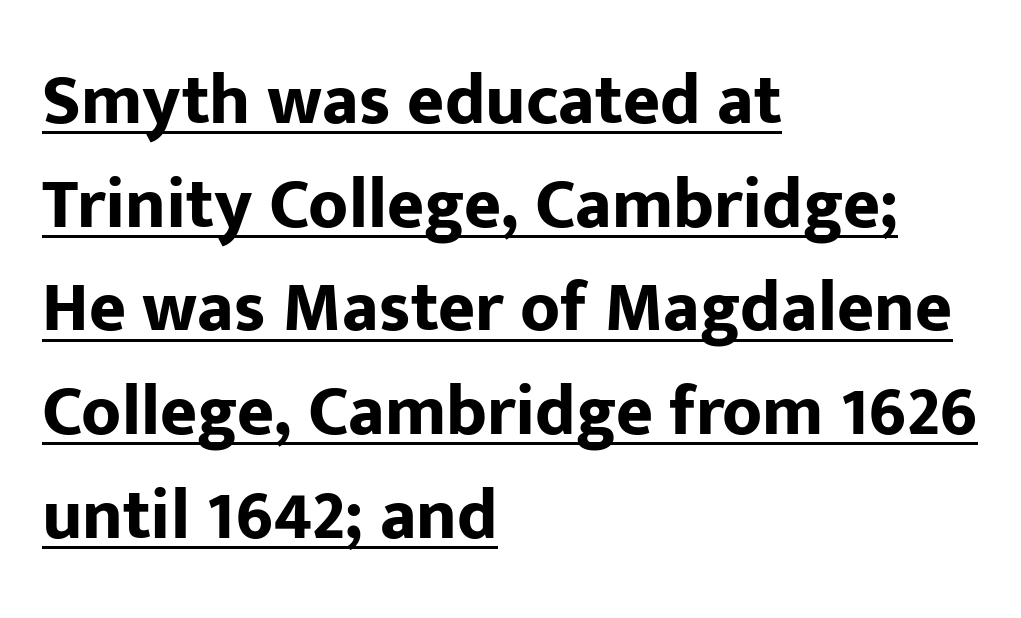
This sample uses an upright cut, with every glyph sitting square on the baseline. Caption: lettering with a line underneath. Is this a sans? Yes — the strokes have no serifs. The passage shown is typed in a proportional face where columns would drift. Typesetter's note: full bold, strokes at maximum text heaviness.
